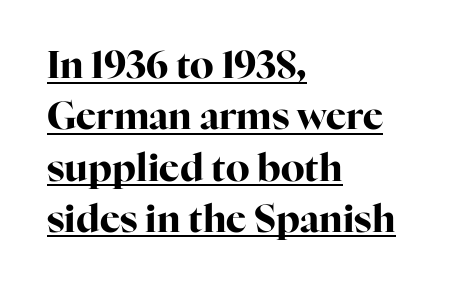
Caption: bold face, heavy strokes. This sample uses an upright cut, with every glyph sitting square on the baseline. Serif or sans? Serif — the stroke terminals have little feet. Is this a fixed-width face? No — the glyphs have proportional, varying widths.
